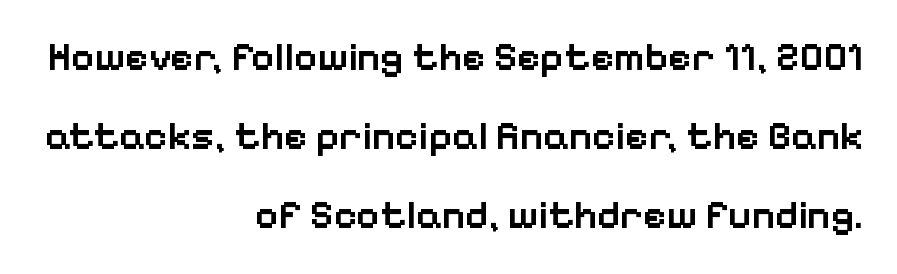
Q: Is the text bold? A: Semi-bold.
Q: Is the text italic (slanted)? A: No, it is upright.
Q: Is the typeface a serif or a sans-serif typeface? A: Sans-serif.
Q: Is the text underlined? A: No.
Q: How is the paragraph aligned? A: Right-aligned.
Q: Is the spacing between letters normal or unusually wide? A: Normal.
Q: Is the spacing between lines tight, normal or loose? A: Loose.
Q: Width (condensed, normal, or wide)? A: Normal.
Q: Stroke contrast? A: Low.
Q: x-height? A: Medium.
Q: Monospaced? A: No.
